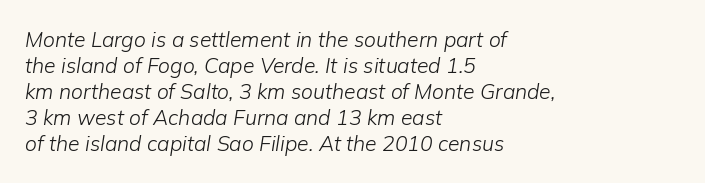
{"italic": "yes", "lean": "right", "slant_degrees": 9, "bold": "no", "underline": "no", "align": "left", "line_spacing_ratio": 1.24, "letter_spacing": "normal", "letter_spacing_em": 0.0, "glyph_px": 21}
